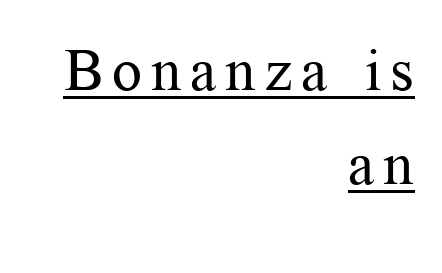
Q: Is the text bold? A: No.
Q: Is the text italic (slanted)? A: No, it is upright.
Q: Is the typeface a serif or a sans-serif typeface? A: Serif.
Q: Is the text underlined? A: Yes.
Q: How is the paragraph aligned? A: Right-aligned.
Q: Is the spacing between lines tight, normal or loose? A: Normal.
Q: Width (condensed, normal, or wide)? A: Normal.
Q: Stroke contrast? A: Medium.
Q: x-height? A: Medium.
Q: Monospaced? A: No.
